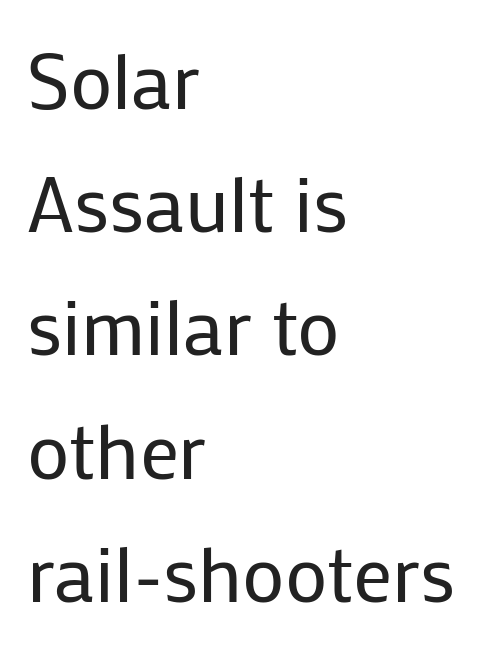
{"serif": "no", "italic": "no", "bold": "no", "weight": "regular", "width": "normal", "stroke_contrast": "low", "x_height": "medium", "monospaced": "no", "underline": "no", "align": "left", "line_spacing": "normal", "line_spacing_ratio": 1.58, "letter_spacing": "normal", "letter_spacing_em": 0.0, "glyph_px": 78}
